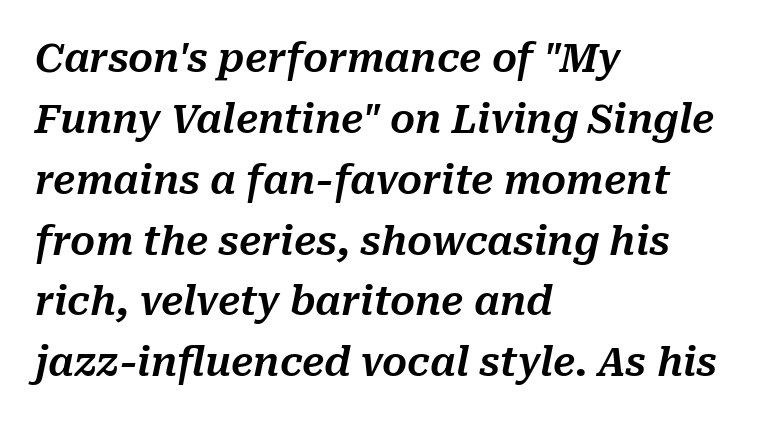
The rows are spaced the way most documents space them. This sample is left-justified, so line endings fall wherever the words run out. The specimen omits any rule beneath the text block's lines. The letters are slanted; this is an italic face.
